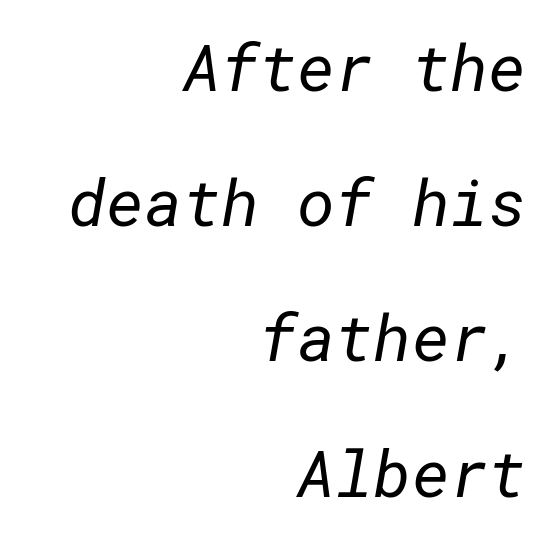
Q: Is the text bold? A: No.
Q: Is the typeface a serif or a sans-serif typeface? A: Sans-serif.
Q: Is the text underlined? A: No.
Q: How is the paragraph aligned? A: Right-aligned.
Q: Is the spacing between letters normal or unusually wide? A: Normal.
Q: Is the spacing between lines tight, normal or loose? A: Loose.
Q: Width (condensed, normal, or wide)? A: Normal.
Q: Stroke contrast? A: Low.
Q: x-height? A: Medium.
